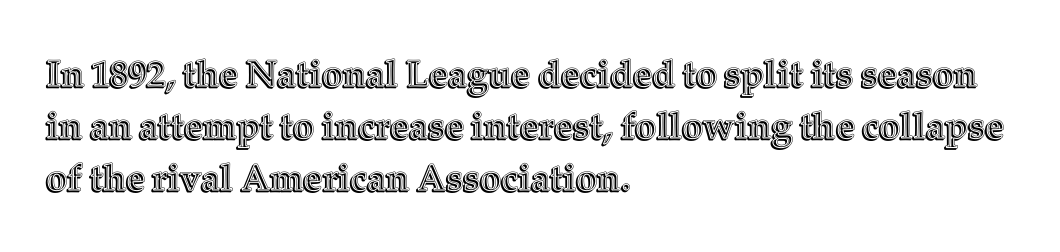
The image shows 37 px text type, upright; set left-aligned, normal line spacing (1.4x), normal letter spacing, not underlined; a medium x-height.
